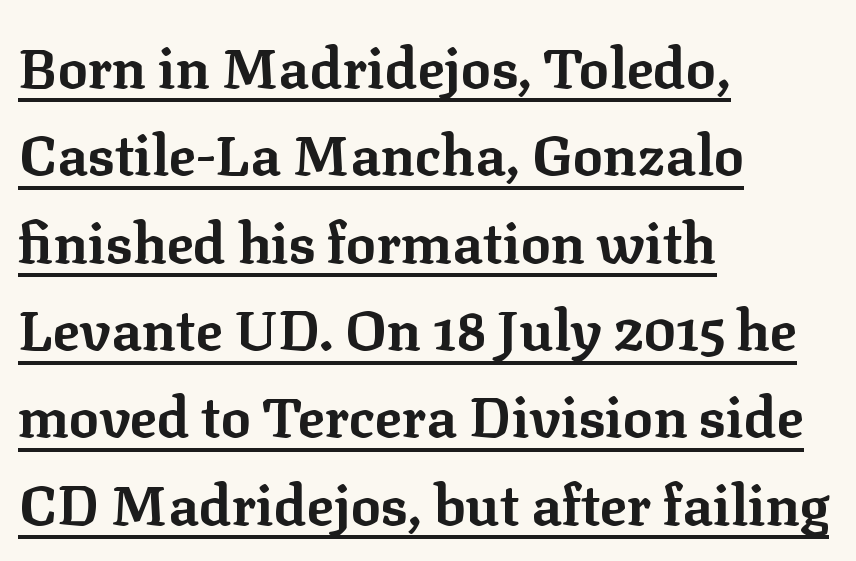
In designer terms, the underline attribute is active on this setting. Strong, thick strokes mark this as bold type. The lettering stays uniformly vertical, giving the passage a roman look. Spacing between characters is what you'd get straight out of the box. Successive baselines arrive at the customary interval. Here the designer chose a conventional face with non-uniform glyph widths.
